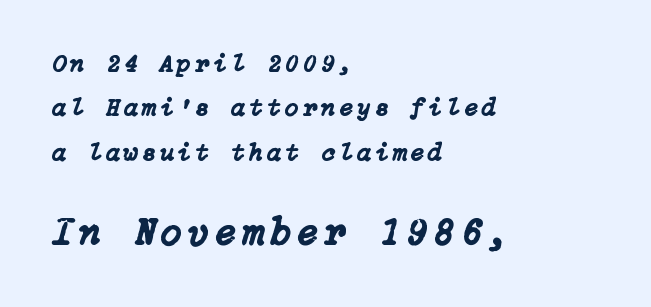
Q: Is the text italic (slanted)? A: Yes, it leans right by about 15 degrees.
Q: Is the text underlined? A: No.
Q: How is the paragraph aligned? A: Left-aligned.
Q: Which block of text is set in a larger size, the first (top) or the second (bottom)? A: The second (bottom) one.
Q: Width (condensed, normal, or wide)? A: Normal.
Q: Stroke contrast? A: Low.
Q: x-height? A: Medium.
